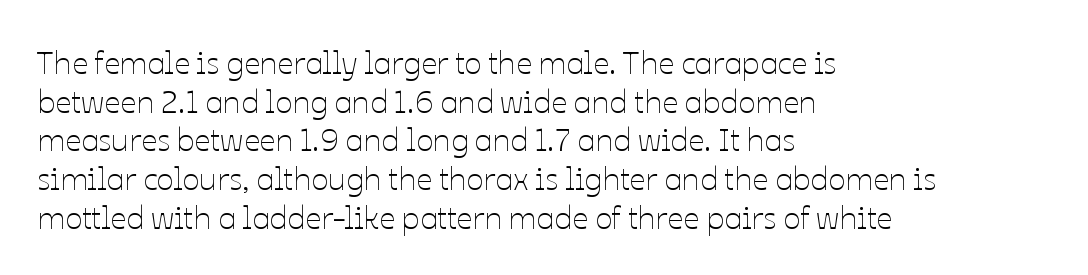
Q: Is the text bold? A: No.
Q: Is the text italic (slanted)? A: No, it is upright.
Q: Is the text underlined? A: No.
Q: How is the paragraph aligned? A: Left-aligned.
Q: Is the spacing between letters normal or unusually wide? A: Normal.
Q: Width (condensed, normal, or wide)? A: Normal.
Q: Stroke contrast? A: Low.
Q: x-height? A: Medium.
Q: Monospaced? A: No.
